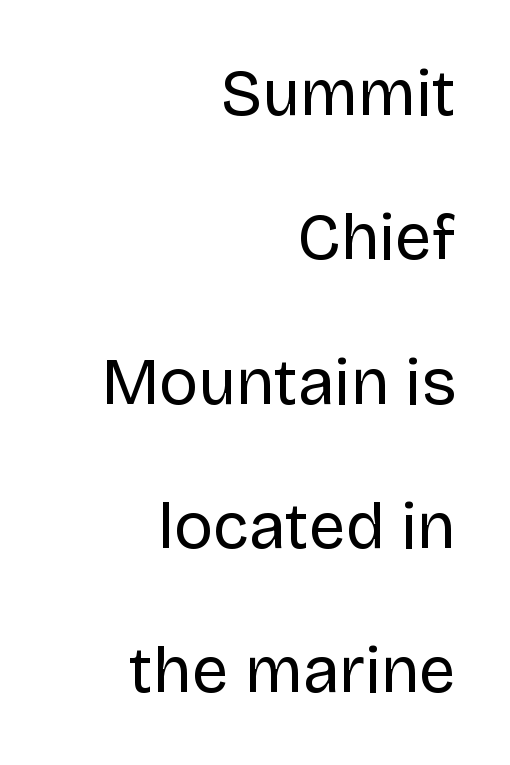
The image shows 65 px regular-weight sans-serif type, upright; set right-aligned, loose line spacing (2.22x), normal letter spacing, not underlined; low stroke contrast and a large x-height.
